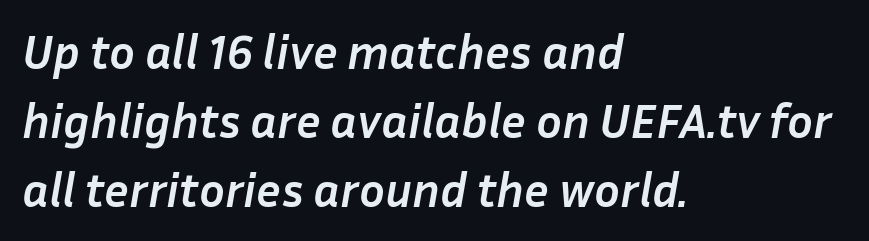
The image shows 48 px semibold type, italic (leaning right); set left-aligned, normal line spacing (1.44x), normal letter spacing, not underlined; low stroke contrast and a medium x-height.
